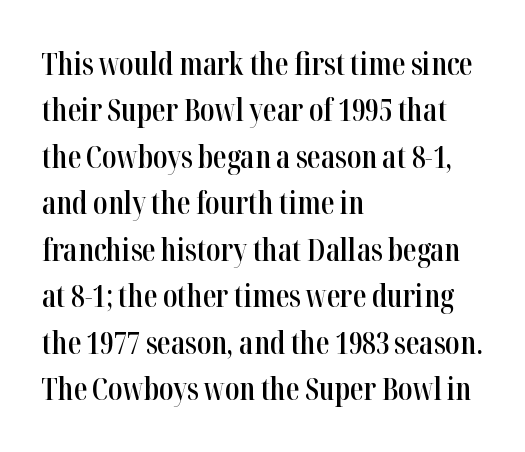
{"serif": "yes", "italic": "no", "bold": "semi", "weight": "semibold", "width": "condensed", "stroke_contrast": "high", "x_height": "medium", "monospaced": "no", "underline": "no", "align": "left", "line_spacing": "normal", "line_spacing_ratio": 1.55, "letter_spacing": "normal", "letter_spacing_em": 0.0, "glyph_px": 30}
